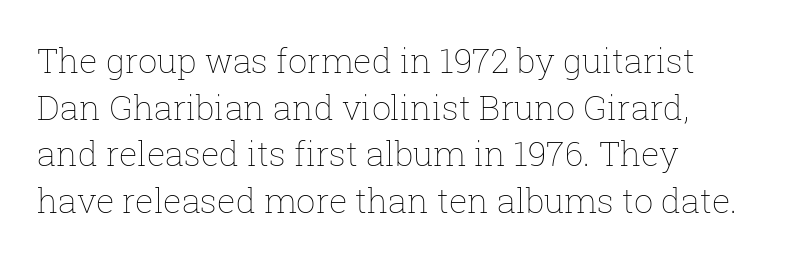
Q: Is the text bold? A: No.
Q: Is the text italic (slanted)? A: No, it is upright.
Q: Is the text underlined? A: No.
Q: Is the spacing between letters normal or unusually wide? A: Normal.
Q: Is the spacing between lines tight, normal or loose? A: Normal.
Q: Width (condensed, normal, or wide)? A: Normal.
Q: Stroke contrast? A: Low.
Q: x-height? A: Medium.
Q: Monospaced? A: No.
